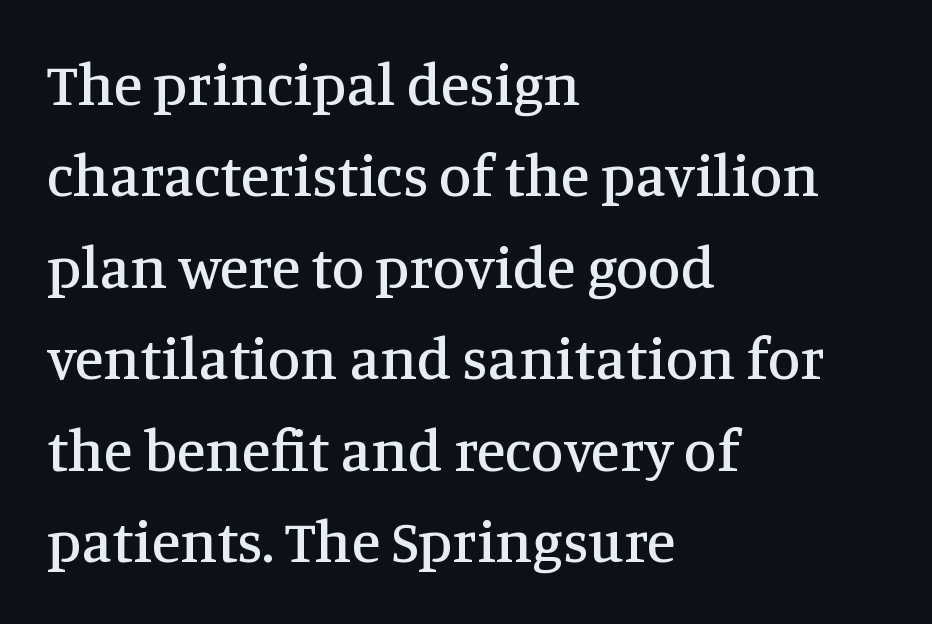
{"serif": "yes", "italic": "no", "width": "normal", "stroke_contrast": "medium", "x_height": "large", "monospaced": "no", "underline": "no", "align": "left", "line_spacing": "normal", "line_spacing_ratio": 1.55, "letter_spacing": "normal", "letter_spacing_em": 0.0, "glyph_px": 59}
